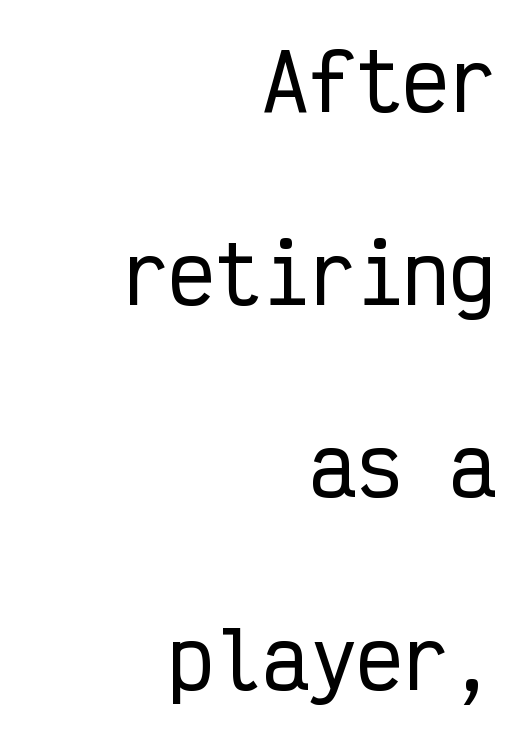
{"serif": "no", "italic": "no", "width": "condensed", "stroke_contrast": "low", "x_height": "medium", "monospaced": "yes", "underline": "no", "align": "right", "line_spacing": "loose", "line_spacing_ratio": 2.47, "letter_spacing": "normal", "letter_spacing_em": 0.0, "glyph_px": 78}
